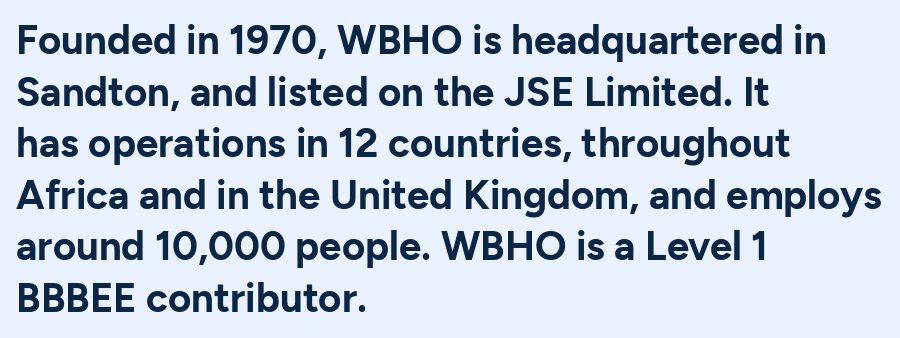
{"serif": "no", "italic": "no", "bold": "yes", "weight": "bold", "width": "normal", "stroke_contrast": "low", "x_height": "medium", "monospaced": "no", "underline": "no", "align": "left", "line_spacing": "normal", "line_spacing_ratio": 1.29, "letter_spacing": "normal", "letter_spacing_em": 0.0, "glyph_px": 40}
